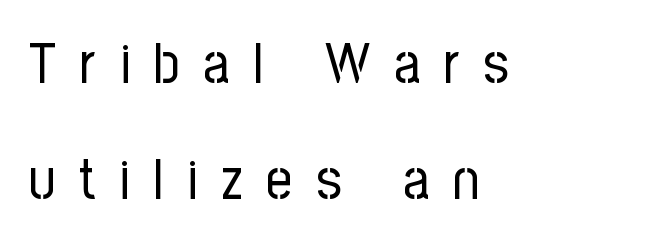
{"serif": "no", "italic": "no", "bold": "no", "weight": "regular", "width": "condensed", "stroke_contrast": "low", "x_height": "medium", "monospaced": "no", "underline": "no", "align": "left", "line_spacing": "loose", "line_spacing_ratio": 2.04, "letter_spacing": "wide", "letter_spacing_em": 0.42, "glyph_px": 57}
